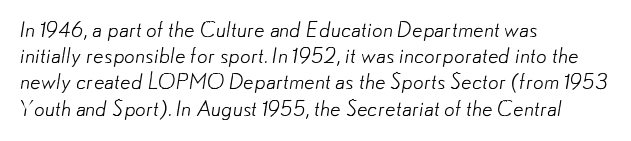
{"bold": "no", "underline": "no", "align": "left", "line_spacing": "normal", "line_spacing_ratio": 1.25, "letter_spacing": "normal", "letter_spacing_em": 0.0, "glyph_px": 21}
